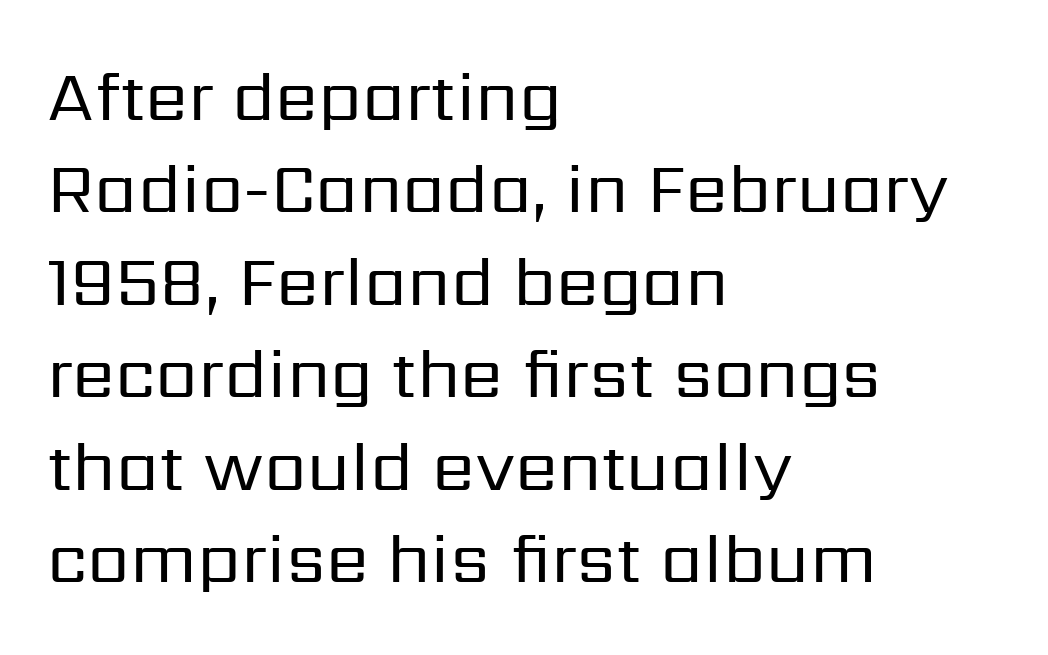
Q: Is the text bold? A: No.
Q: Is the text italic (slanted)? A: No, it is upright.
Q: Is the typeface a serif or a sans-serif typeface? A: Sans-serif.
Q: Is the text underlined? A: No.
Q: How is the paragraph aligned? A: Left-aligned.
Q: Is the spacing between letters normal or unusually wide? A: Normal.
Q: Is the spacing between lines tight, normal or loose? A: Normal.
Q: Width (condensed, normal, or wide)? A: Normal.
Q: Stroke contrast? A: Low.
Q: x-height? A: Medium.
Q: Monospaced? A: No.
